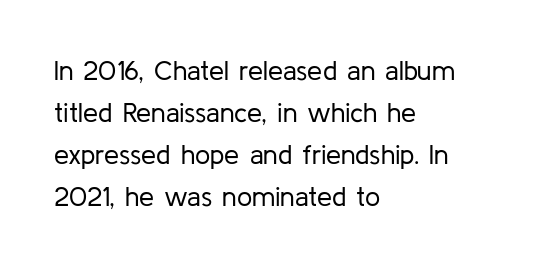
The image shows 27 px text type, upright; set left-aligned, normal line spacing (1.55x), normal letter spacing, not underlined.
